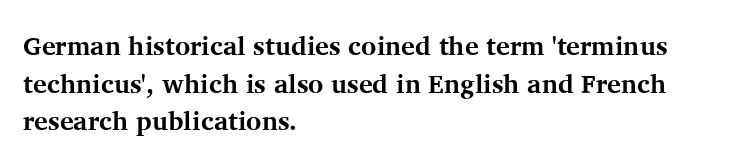
On the weight axis this lands at bold, roughly 700. Words float on clear page, feet unadorned. Interline gaps are of average width in this sample. The rendering keeps characters at their native spacing. In terms of posture, this sample is upright.
